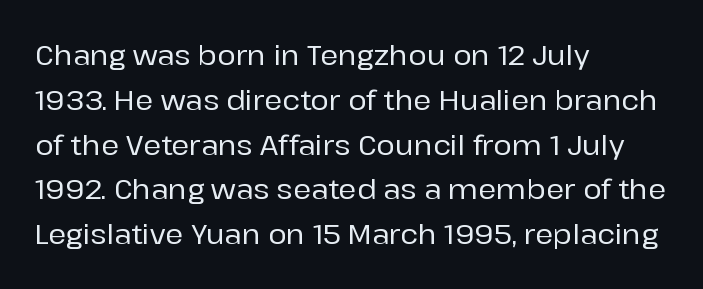
The image shows 28 px sans-serif type, upright; set left-aligned, normal line spacing (1.6x), normal letter spacing, not underlined; low stroke contrast and a medium x-height.
